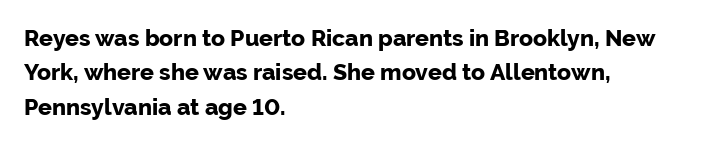
The space directly below the letters is spotless. Interline gaps are of average width in this sample. Ascenders rise straight up at ninety degrees. The rendering anchors every line to the left-hand side. The horizontal fit of the characters is conventional and even. The sample has been set heavy, in full bold.
